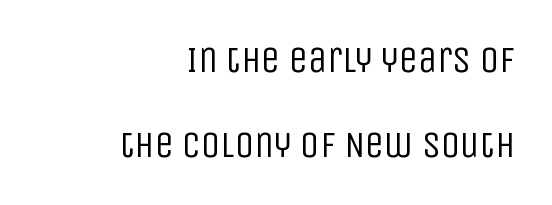
Only glyphs here, with clear space below each row. Unlike italic type, these characters show no tilt at all. The passage shown stacks its lines with a broad gap. Here the glyphs are tracked normally, forming tight word shapes. Each letter's strokes conclude bluntly, with no projecting serifs.
